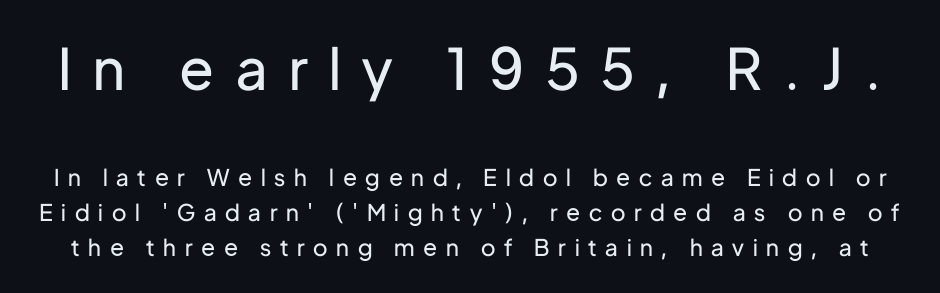
The image shows 57 px regular-weight sans-serif type, upright; set normal line spacing (1.52x), unusually wide letter spacing (+0.38 em), not underlined; the first (top) block is 2.48x larger; low stroke contrast and a medium x-height.
